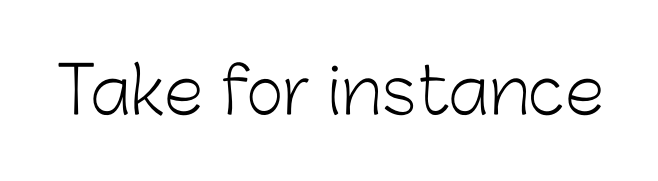
The image shows 64 px light sans-serif type, upright; set normal letter spacing, not underlined; low stroke contrast and a medium x-height.
